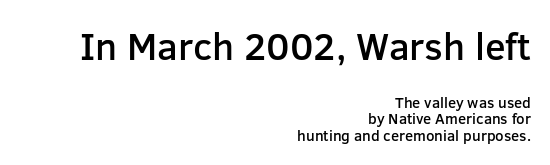
The words here are not underlined. Layout note: lines flush right. Think of a printed novel: that variable character pitch is what you see here. Visually, the top section dominates because its glyphs are scaled up. How would I describe the line gaps? Narrow and economical.
